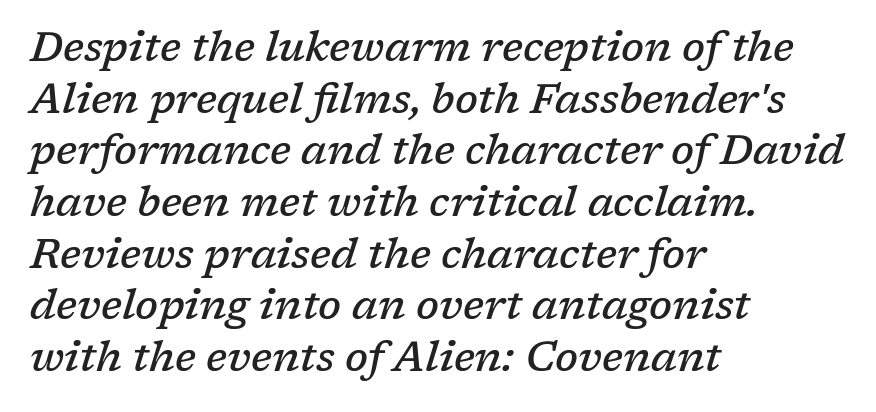
The image shows 41 px semibold serif type, italic (leaning right); set left-aligned, normal line spacing (1.26x), normal letter spacing, not underlined; low stroke contrast and a medium x-height.
